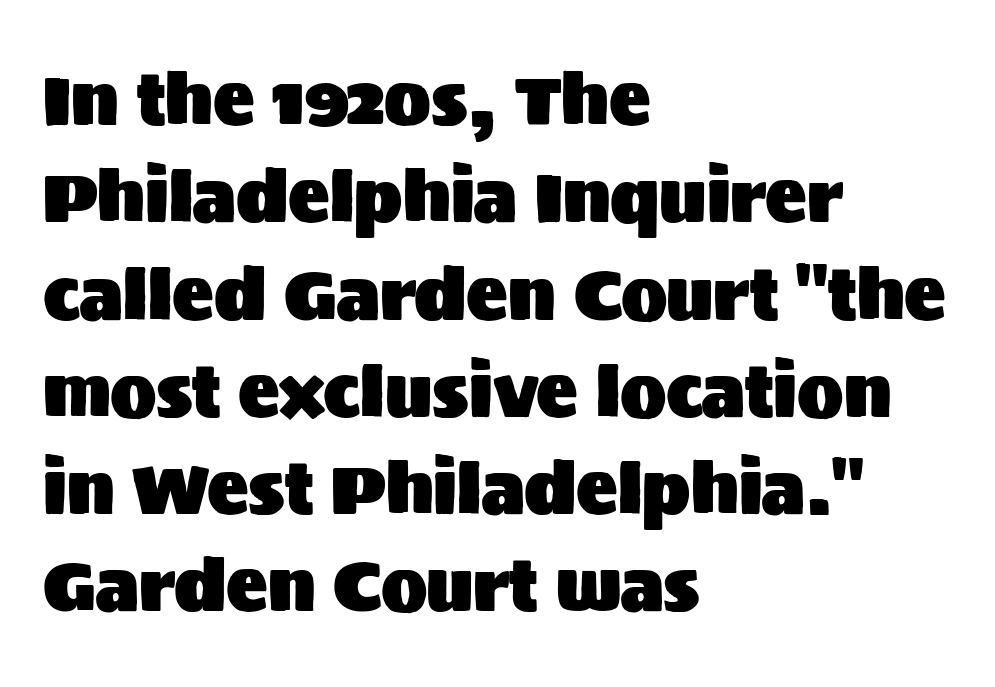
The block of text has a typical density, with ordinary space between rows. Default kerning and tracking; the words read as compact shapes. This sample uses a sans-serif face. Casual observation: everything's shoved over to the left. The lettering stays uniformly vertical, giving the passage a roman look.
